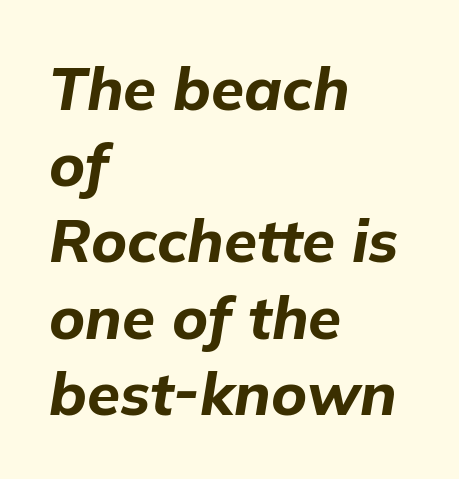
The image shows 60 px bold type, italic (leaning right); set left-aligned, normal line spacing (1.27x), normal letter spacing, not underlined; low stroke contrast and a medium x-height.
